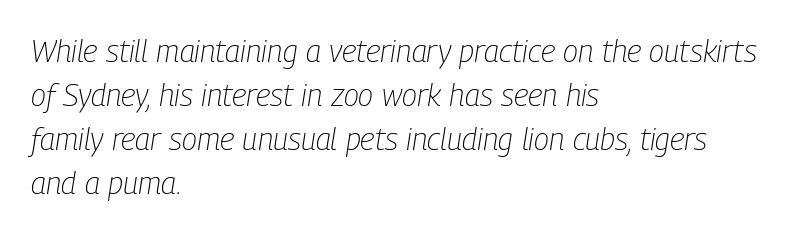
The image shows 31 px light, condensed type, italic (leaning right); set left-aligned, normal line spacing (1.42x), normal letter spacing, not underlined; low stroke contrast and a medium x-height.
